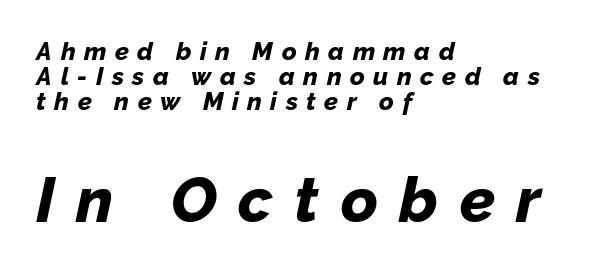
Short and long lines alike share a common starting point at left. Underlining? Definitely not there. Each letter keeps its own natural width here, so spacing adapts to shape. Pretty heavy lettering here — definitely bold. Someone cranked the tracking dial way up on this one. The composition opens small and finishes big.
